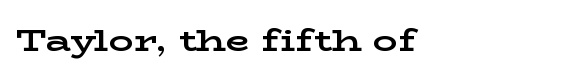
Q: Is the text bold? A: Yes.
Q: Is the text italic (slanted)? A: No, it is upright.
Q: Is the typeface a serif or a sans-serif typeface? A: Serif.
Q: Is the text underlined? A: No.
Q: How is the paragraph aligned? A: Left-aligned.
Q: Is the spacing between letters normal or unusually wide? A: Normal.
Q: Width (condensed, normal, or wide)? A: Wide.
Q: Stroke contrast? A: Low.
Q: x-height? A: Medium.
Q: Monospaced? A: No.
